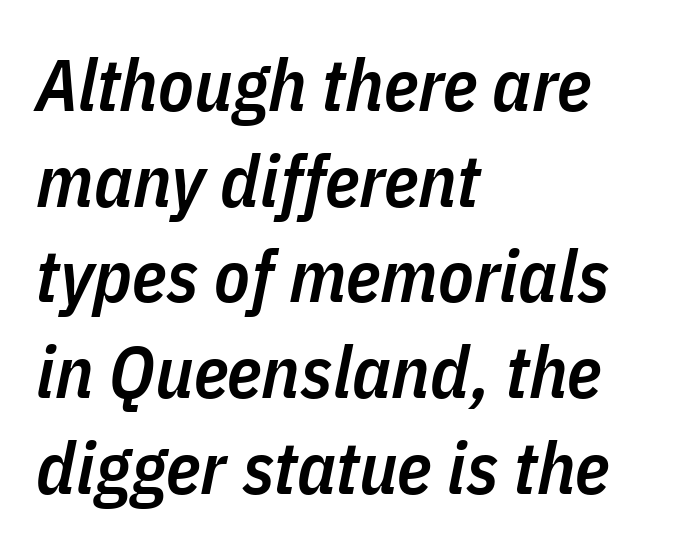
Q: Is the text bold? A: Semi-bold.
Q: Is the text italic (slanted)? A: Yes, it leans right by about 11 degrees.
Q: Is the text underlined? A: No.
Q: How is the paragraph aligned? A: Left-aligned.
Q: Is the spacing between letters normal or unusually wide? A: Normal.
Q: Is the spacing between lines tight, normal or loose? A: Normal.
Q: Width (condensed, normal, or wide)? A: Condensed.
Q: Stroke contrast? A: Low.
Q: x-height? A: Medium.
Q: Monospaced? A: No.
